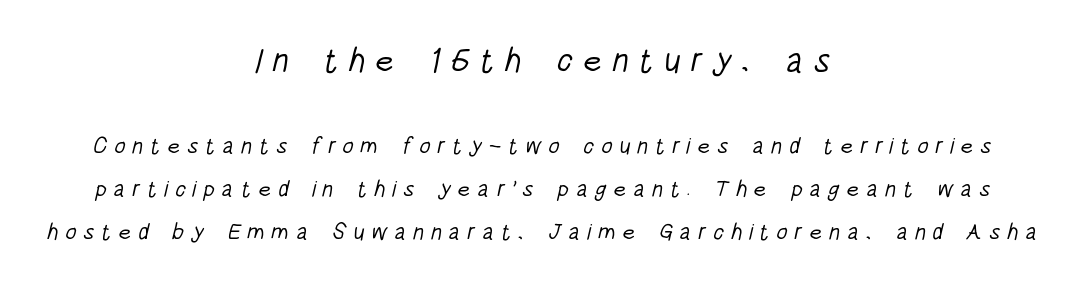
Q: Is the text bold? A: No.
Q: Is the typeface a serif or a sans-serif typeface? A: Sans-serif.
Q: Is the text underlined? A: No.
Q: How is the paragraph aligned? A: Centered.
Q: Is the spacing between letters normal or unusually wide? A: Unusually wide.
Q: Which block of text is set in a larger size, the first (top) or the second (bottom)? A: The first (top) one.
Q: Width (condensed, normal, or wide)? A: Condensed.
Q: Stroke contrast? A: Low.
Q: x-height? A: Large.
Q: Monospaced? A: No.
